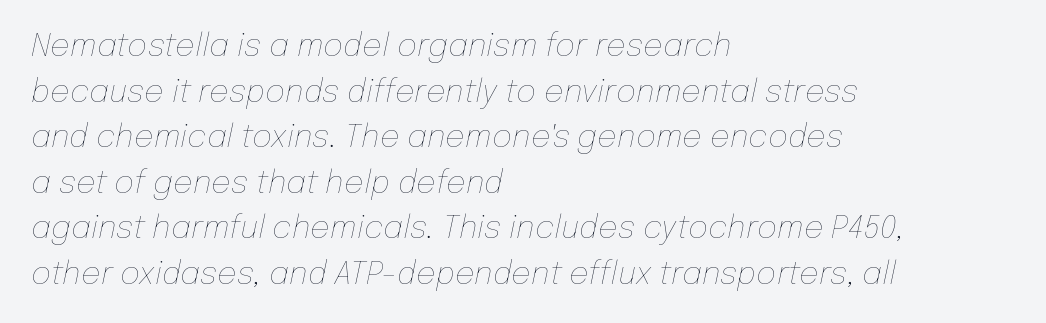
Standard letterfit; no display-style spreading of the glyphs. Do the characters align in a grid? No, the font is proportional. Compared with a typical body face, this is equally light or lighter still. Vertically, the passage feels balanced, rows spaced as you'd expect. The whole block is typeset with a tilt. Layout note: lines flush left.
